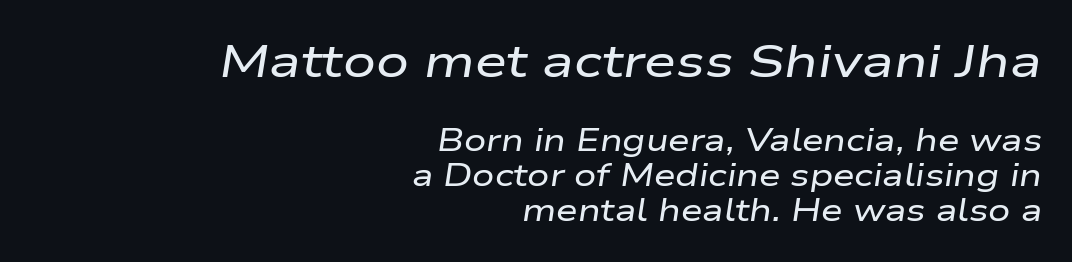
The image shows 46 px wide type, italic (leaning right); set right-aligned, tight line spacing (1.13x), normal letter spacing, not underlined; the first (top) block is 1.48x larger; low stroke contrast and a medium x-height.
